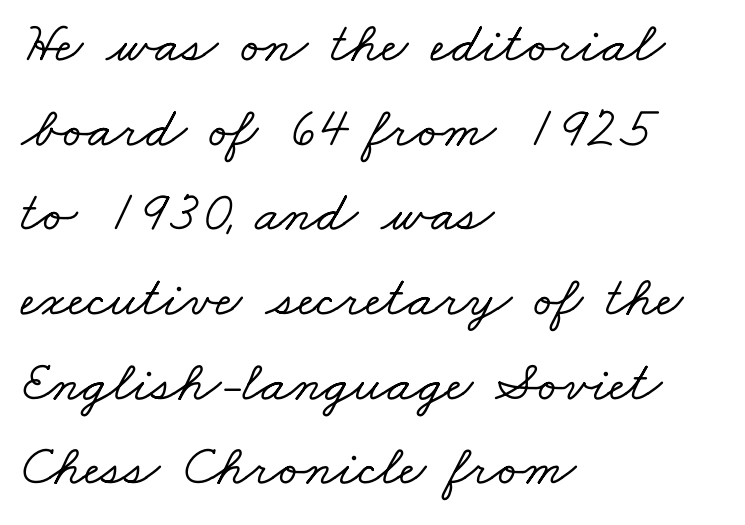
{"serif": "yes", "width": "wide", "stroke_contrast": "low", "x_height": "small", "monospaced": "no", "underline": "no", "align": "left", "line_spacing": "normal", "line_spacing_ratio": 1.46, "letter_spacing": "normal", "letter_spacing_em": 0.0, "glyph_px": 58}
